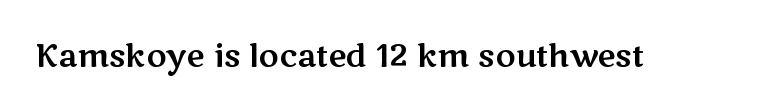
The image shows 31 px wide sans-serif type, upright; set normal letter spacing, not underlined; medium stroke contrast and a medium x-height.
